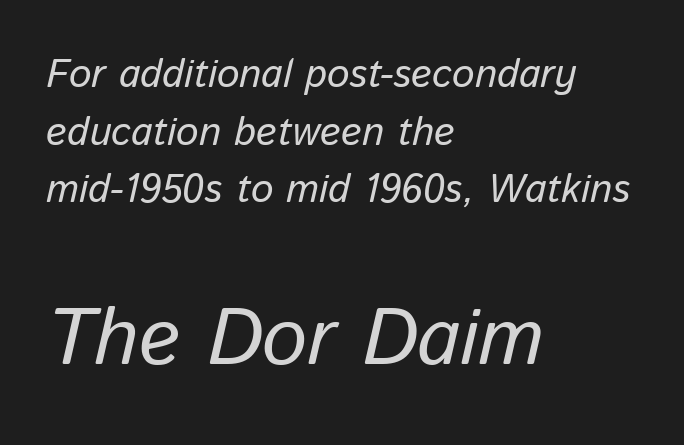
The image shows 80 px text type, italic (leaning right); set left-aligned, normal line spacing (1.44x), normal letter spacing, not underlined; the second (bottom) block is 2.0x larger; low stroke contrast and a medium x-height.
